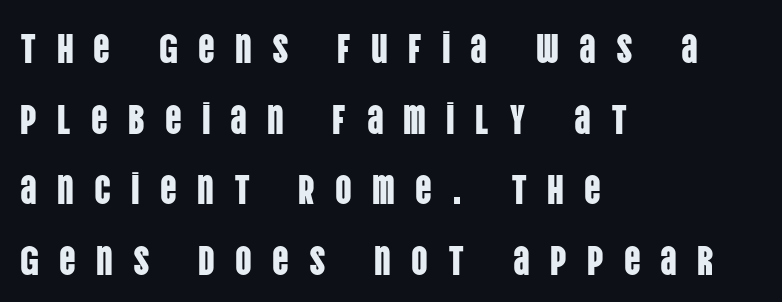
Q: Is the text italic (slanted)? A: No, it is upright.
Q: Is the typeface a serif or a sans-serif typeface? A: Sans-serif.
Q: Is the text underlined? A: No.
Q: How is the paragraph aligned? A: Left-aligned.
Q: Is the spacing between letters normal or unusually wide? A: Unusually wide.
Q: Width (condensed, normal, or wide)? A: Condensed.
Q: Stroke contrast? A: Low.
Q: x-height? A: Large.
Q: Monospaced? A: No.
